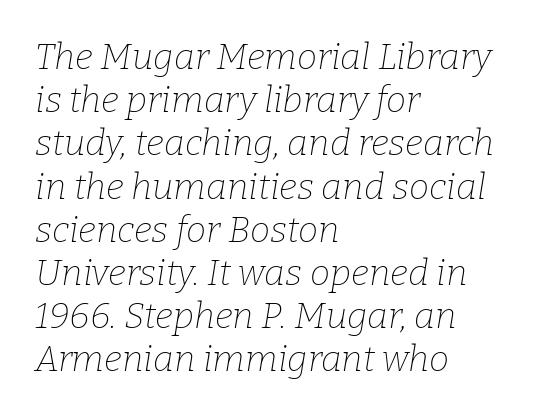
The image shows 36 px thin serif type, italic (leaning right); set left-aligned, line spacing 1.2x, normal letter spacing, not underlined; low stroke contrast and a medium x-height.
